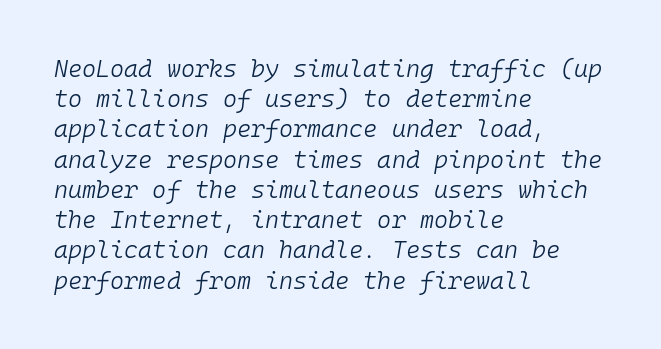
The image shows 24 px text type, italic (leaning right); set left-aligned, normal line spacing (1.26x), normal letter spacing, not underlined.
